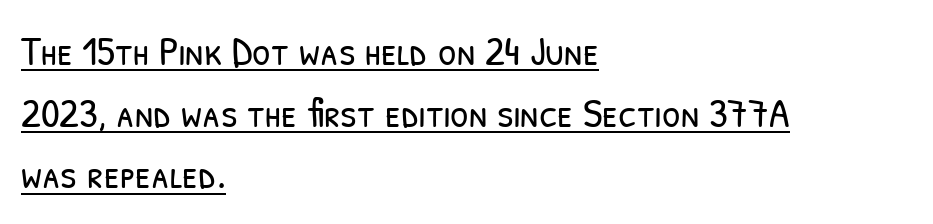
This is sans-serif lettering, the kind often seen on screens and signage. The letters sit at their default tracking, neither squeezed nor spread. The letters advance in unequal steps, a hallmark of proportional type. Weight: not bold — regular or lighter. How would I describe the line gaps? Plain and ordinary.
